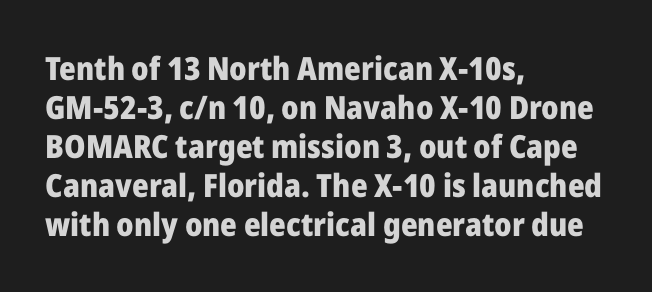
The image shows 32 px heavy sans-serif type, upright; set left-aligned, line spacing 1.22x, normal letter spacing, not underlined; low stroke contrast and a medium x-height.
